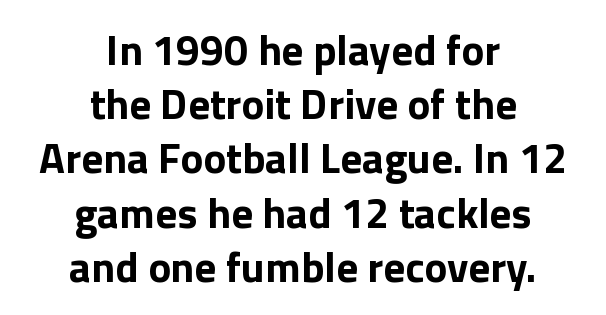
Q: Is the text bold? A: Yes.
Q: Is the text italic (slanted)? A: No, it is upright.
Q: Is the typeface a serif or a sans-serif typeface? A: Sans-serif.
Q: Is the text underlined? A: No.
Q: How is the paragraph aligned? A: Centered.
Q: Is the spacing between letters normal or unusually wide? A: Normal.
Q: Is the spacing between lines tight, normal or loose? A: Normal.
Q: Width (condensed, normal, or wide)? A: Normal.
Q: x-height? A: Medium.
Q: Monospaced? A: No.
